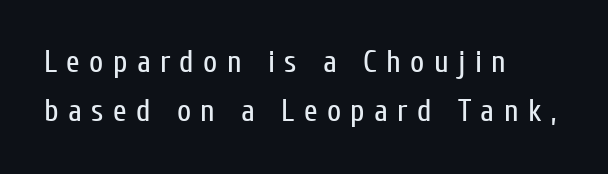
A clean baseline with only descenders dipping below it. Typographically, this falls in the sans-serif category. Proportional: the letters do not fall into vertical columns. Vertically, the passage feels balanced, rows spaced as you'd expect. The type sits square on the baseline with zero lean. Students, note that the glyphs here are deliberately spaced far apart.
